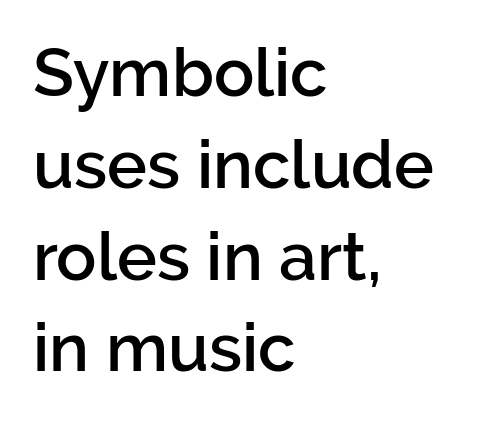
The image shows 67 px semibold sans-serif type, upright; set left-aligned, normal line spacing (1.37x), normal letter spacing, not underlined; low stroke contrast and a medium x-height.
